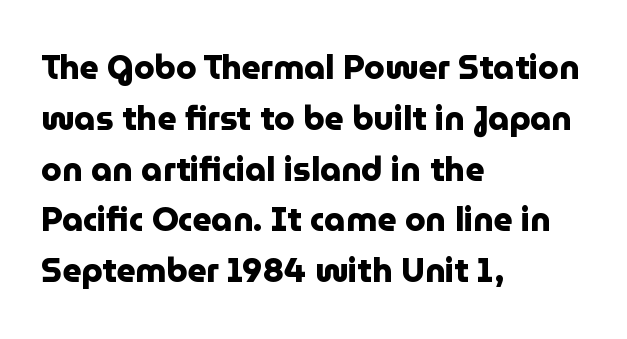
Look at the bottom of the vertical strokes: they stop flat, with no serifs. Where is the straight margin? On the left. How are the letters spaced? Ordinarily, with no added tracking. Rendered with straight, roman letterforms.
